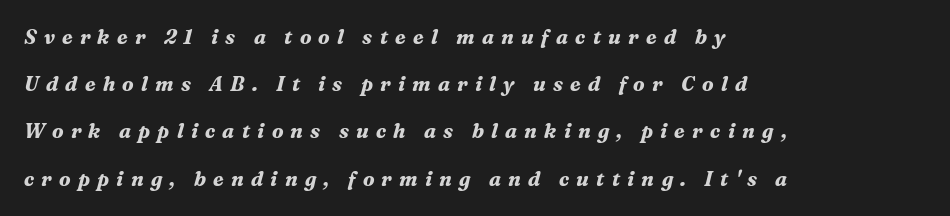
The image shows 20 px bold type, italic (leaning right); set left-aligned, loose line spacing (2.36x), unusually wide letter spacing (+0.36 em), not underlined.
